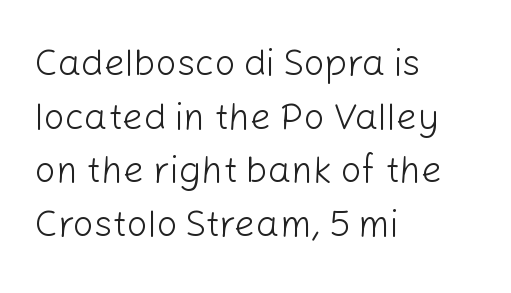
Q: Is the text bold? A: No.
Q: Is the text italic (slanted)? A: No, it is upright.
Q: Is the typeface a serif or a sans-serif typeface? A: Sans-serif.
Q: Is the text underlined? A: No.
Q: How is the paragraph aligned? A: Left-aligned.
Q: Is the spacing between letters normal or unusually wide? A: Normal.
Q: Is the spacing between lines tight, normal or loose? A: Normal.
Q: Width (condensed, normal, or wide)? A: Normal.
Q: Stroke contrast? A: Low.
Q: x-height? A: Medium.
Q: Monospaced? A: No.
